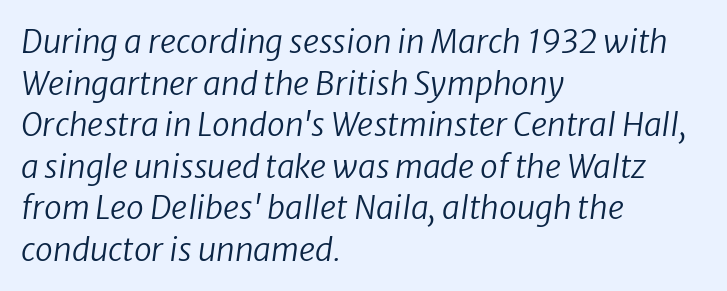
Q: Is the text bold? A: No.
Q: Is the text italic (slanted)? A: Yes, it leans right by about 8 degrees.
Q: Is the text underlined? A: No.
Q: How is the paragraph aligned? A: Left-aligned.
Q: Is the spacing between letters normal or unusually wide? A: Normal.
Q: Is the spacing between lines tight, normal or loose? A: Normal.
Q: Width (condensed, normal, or wide)? A: Normal.
Q: Stroke contrast? A: Low.
Q: x-height? A: Medium.
Q: Monospaced? A: No.
